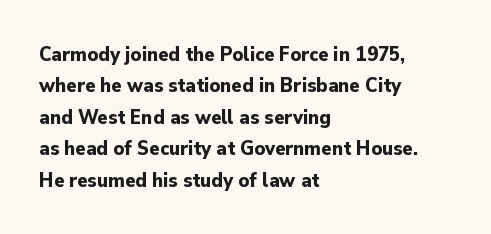
Q: Is the text bold? A: Yes.
Q: Is the text italic (slanted)? A: No, it is upright.
Q: Is the text underlined? A: No.
Q: How is the paragraph aligned? A: Left-aligned.
Q: Is the spacing between letters normal or unusually wide? A: Normal.
Q: Is the spacing between lines tight, normal or loose? A: Normal.
